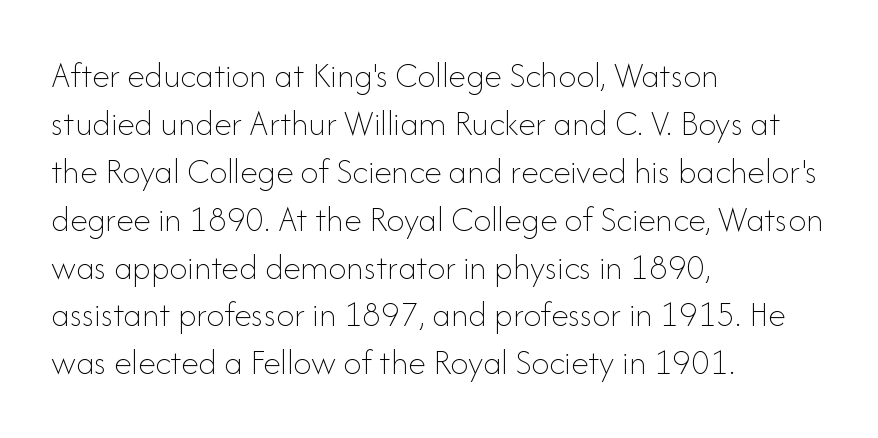
Plain, unruled lines of type. Reading down the column, the eye jumps a familiar distance to each next line. Does extra space separate the letters? No, they use regular spacing. Is there any slant? The stems are plumb. The setting favours the left margin, as ordinary paragraphs usually do.
